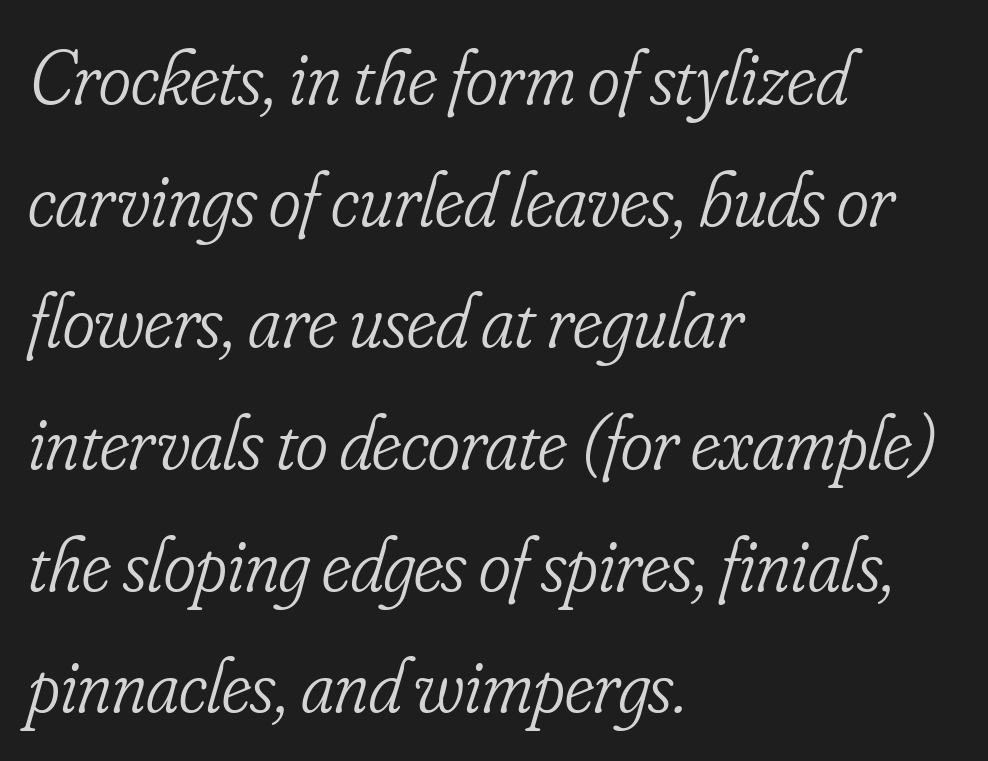
Q: Is the text bold? A: No.
Q: Is the text italic (slanted)? A: Yes, it leans right by about 16 degrees.
Q: Is the typeface a serif or a sans-serif typeface? A: Serif.
Q: Is the text underlined? A: No.
Q: How is the paragraph aligned? A: Left-aligned.
Q: Is the spacing between letters normal or unusually wide? A: Normal.
Q: Is the spacing between lines tight, normal or loose? A: Normal.
Q: Width (condensed, normal, or wide)? A: Condensed.
Q: Stroke contrast? A: Low.
Q: x-height? A: Small.
Q: Monospaced? A: No.
